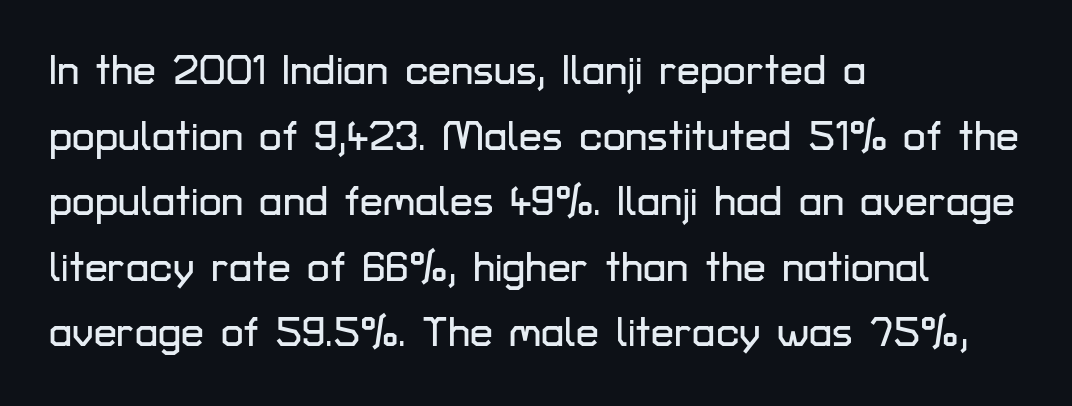
The image shows 41 px sans-serif type, upright; set left-aligned, normal line spacing (1.6x), normal letter spacing, not underlined; low stroke contrast and a medium x-height.
